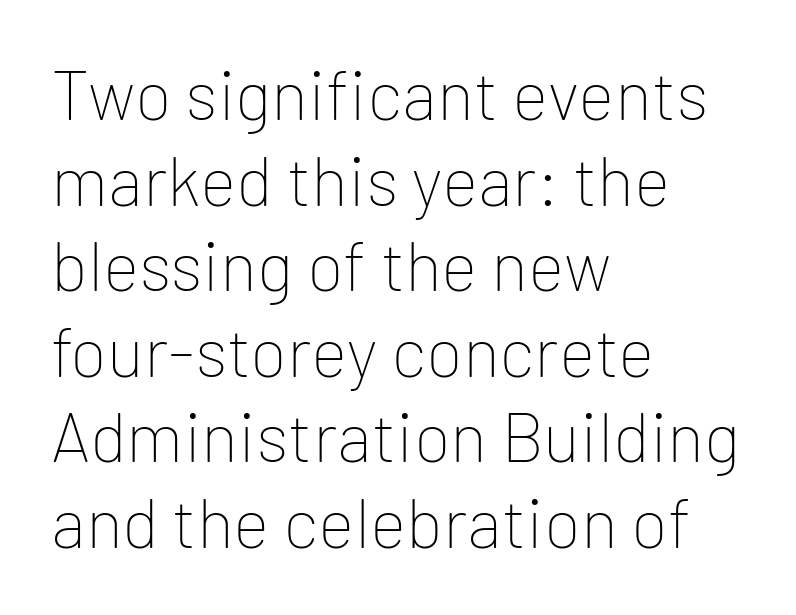
The image shows 69 px thin sans-serif type, upright; set left-aligned, line spacing 1.24x, normal letter spacing, not underlined; low stroke contrast and a medium x-height.
